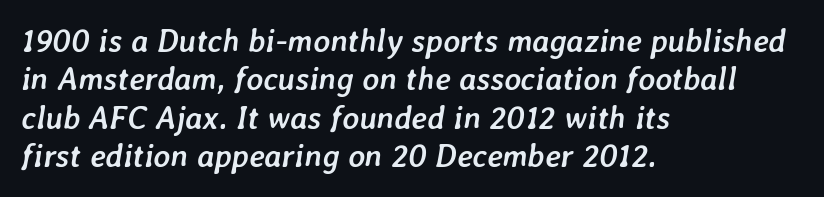
Q: Is the text bold? A: Yes.
Q: Is the text italic (slanted)? A: Yes, it leans right by about 7 degrees.
Q: Is the text underlined? A: No.
Q: How is the paragraph aligned? A: Left-aligned.
Q: Is the spacing between letters normal or unusually wide? A: Normal.
Q: Width (condensed, normal, or wide)? A: Normal.
Q: Stroke contrast? A: Low.
Q: x-height? A: Medium.
Q: Monospaced? A: No.
